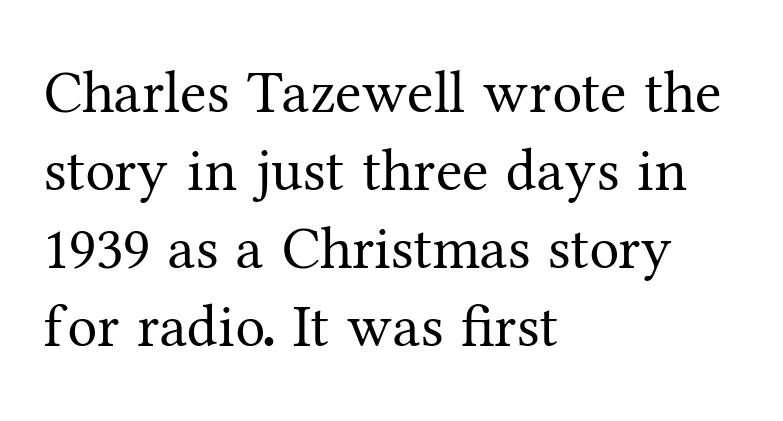
Q: Is the text bold? A: No.
Q: Is the text italic (slanted)? A: No, it is upright.
Q: Is the typeface a serif or a sans-serif typeface? A: Serif.
Q: Is the text underlined? A: No.
Q: How is the paragraph aligned? A: Left-aligned.
Q: Is the spacing between letters normal or unusually wide? A: Normal.
Q: Is the spacing between lines tight, normal or loose? A: Normal.
Q: Width (condensed, normal, or wide)? A: Normal.
Q: Stroke contrast? A: Medium.
Q: x-height? A: Medium.
Q: Monospaced? A: No.
